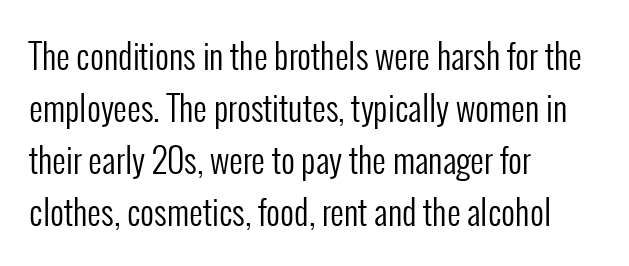
A roman cut, with each character standing at attention. This is sans-serif lettering, the kind often seen on screens and signage. Visually the block forms a straight wall on the left and a jagged coastline on the right. Character widths vary here, with narrow letters taking less room than wide ones.
